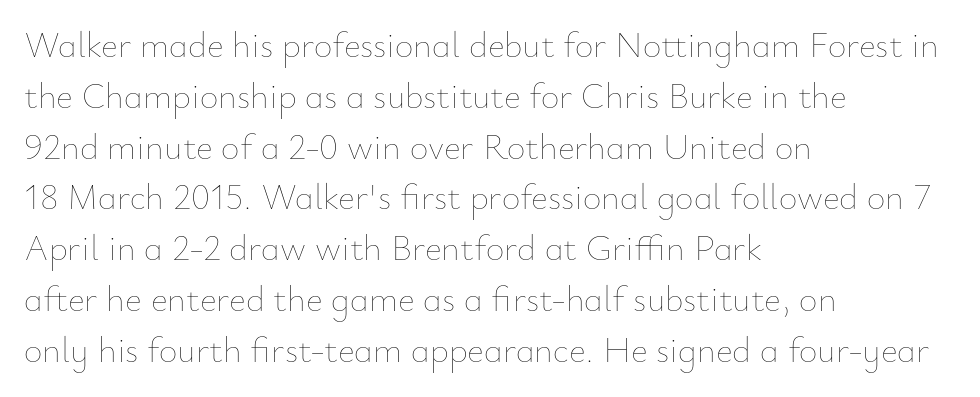
Q: Is the text bold? A: No.
Q: Is the text italic (slanted)? A: No, it is upright.
Q: Is the text underlined? A: No.
Q: How is the paragraph aligned? A: Left-aligned.
Q: Is the spacing between letters normal or unusually wide? A: Normal.
Q: Is the spacing between lines tight, normal or loose? A: Normal.
Q: Width (condensed, normal, or wide)? A: Normal.
Q: Stroke contrast? A: Low.
Q: x-height? A: Small.
Q: Monospaced? A: No.
